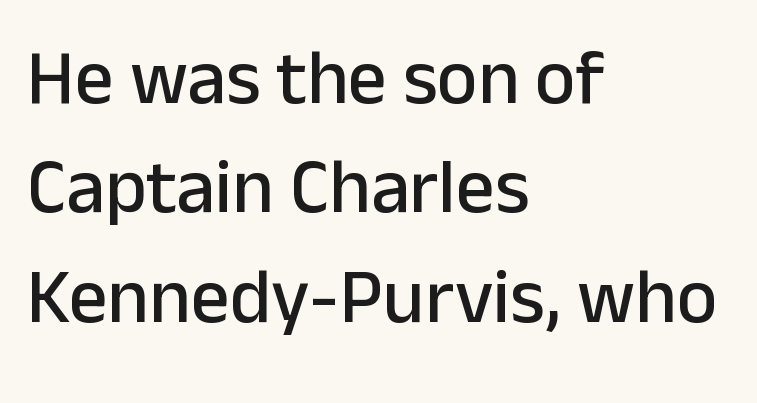
Underlining? Definitely not there. Varying glyph widths throughout — classic text-font behaviour. The leading is moderate, giving the passage an even texture. This rendering leaves character spacing at its baseline value. Is the block centered? No — it sits flush against the left margin.
